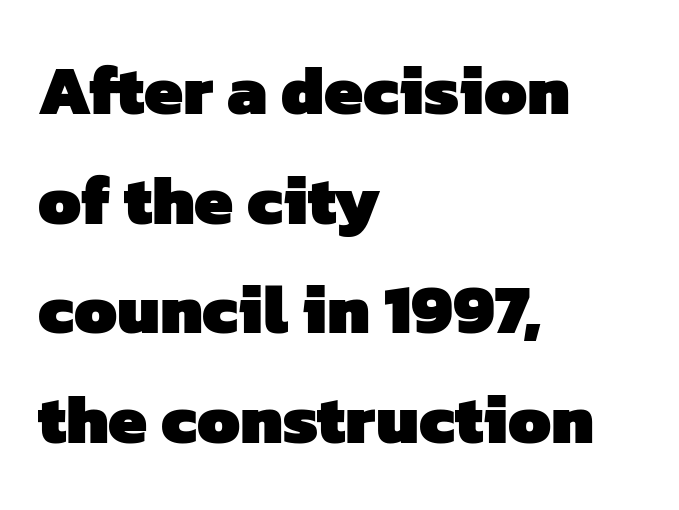
A typesetter would call this zero additional tracking. The rendering uses natural spacing where letterforms have individual widths. The typesetting leans heavy: a genuine bold. The type family on display is of the sans-serif kind. Is there much room between lines? A standard amount, neither cramped nor airy. Is the block centered? No — it sits flush against the left margin.
